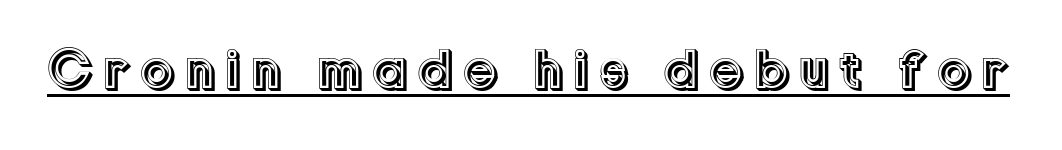
Q: Is the text italic (slanted)? A: No, it is upright.
Q: Is the text underlined? A: Yes.
Q: Width (condensed, normal, or wide)? A: Normal.
Q: x-height? A: Medium.
Q: Monospaced? A: No.
